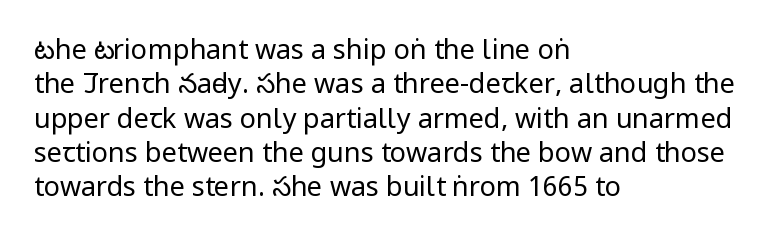
The image shows 27 px text type, upright; set left-aligned, normal line spacing (1.27x), normal letter spacing, not underlined.
